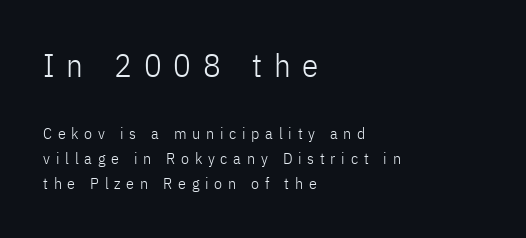
Q: Is the text bold? A: No.
Q: Is the text italic (slanted)? A: No, it is upright.
Q: Is the typeface a serif or a sans-serif typeface? A: Sans-serif.
Q: Is the text underlined? A: No.
Q: How is the paragraph aligned? A: Left-aligned.
Q: Is the spacing between letters normal or unusually wide? A: Unusually wide.
Q: Is the spacing between lines tight, normal or loose? A: Normal.
Q: Which block of text is set in a larger size, the first (top) or the second (bottom)? A: The first (top) one.
Q: Width (condensed, normal, or wide)? A: Condensed.
Q: Stroke contrast? A: Low.
Q: x-height? A: Medium.
Q: Monospaced? A: No.
